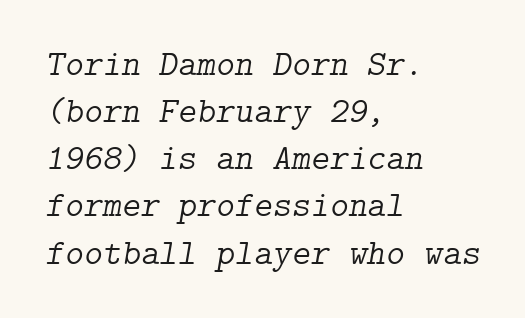
The image shows 36 px light serif type, italic (leaning right); set left-aligned, normal line spacing (1.31x), normal letter spacing, not underlined; low stroke contrast and a medium x-height.
